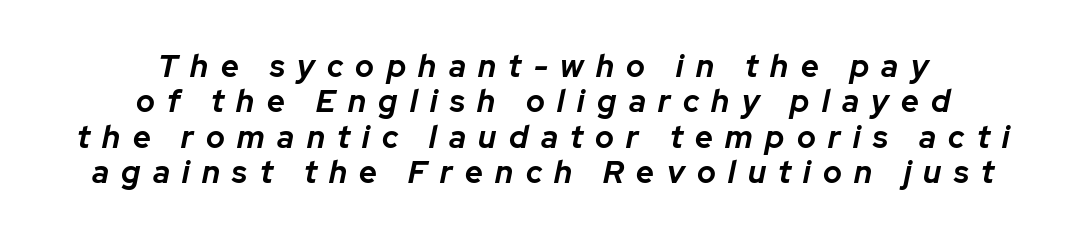
Tightly led — the rows are bunched. The passage shown is not underscored anywhere. In CSS terms this would be text-align: center. Chunky letters — that's bold for sure.
